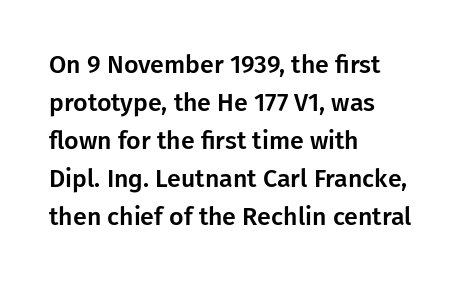
{"italic": "no", "underline": "no", "align": "left", "line_spacing": "normal", "line_spacing_ratio": 1.52, "letter_spacing": "normal", "letter_spacing_em": 0.0, "glyph_px": 25}
